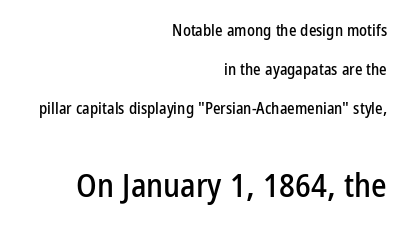
Q: Is the text italic (slanted)? A: No, it is upright.
Q: Is the typeface a serif or a sans-serif typeface? A: Sans-serif.
Q: Is the text underlined? A: No.
Q: How is the paragraph aligned? A: Right-aligned.
Q: Is the spacing between letters normal or unusually wide? A: Normal.
Q: Is the spacing between lines tight, normal or loose? A: Loose.
Q: Which block of text is set in a larger size, the first (top) or the second (bottom)? A: The second (bottom) one.
Q: Width (condensed, normal, or wide)? A: Condensed.
Q: Stroke contrast? A: Low.
Q: x-height? A: Medium.
Q: Monospaced? A: No.
